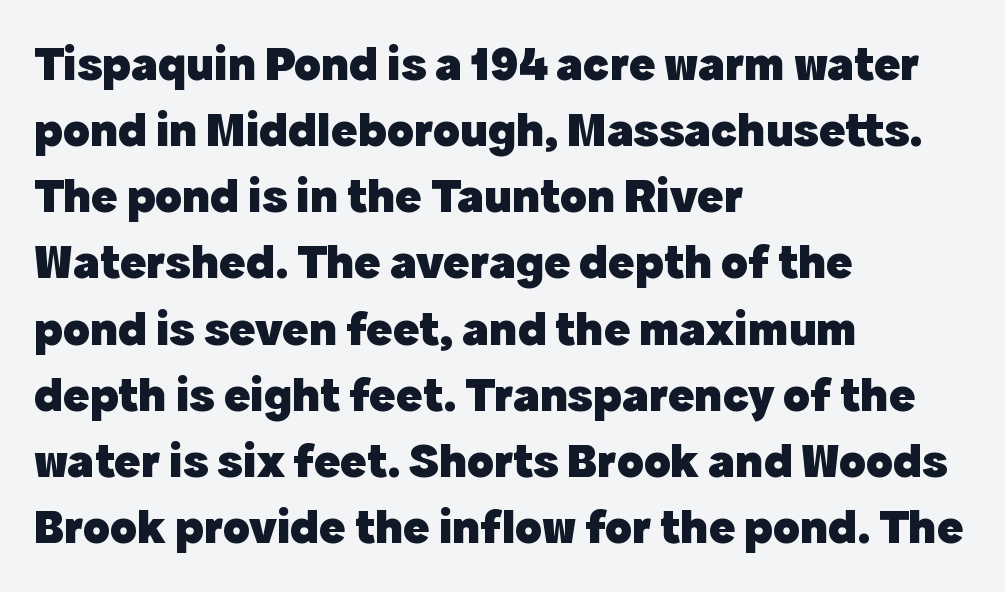
{"serif": "no", "italic": "no", "bold": "yes", "weight": "heavy", "width": "normal", "x_height": "medium", "monospaced": "no", "underline": "no", "align": "left", "line_spacing": "normal", "line_spacing_ratio": 1.35, "letter_spacing": "normal", "letter_spacing_em": 0.0, "glyph_px": 49}
